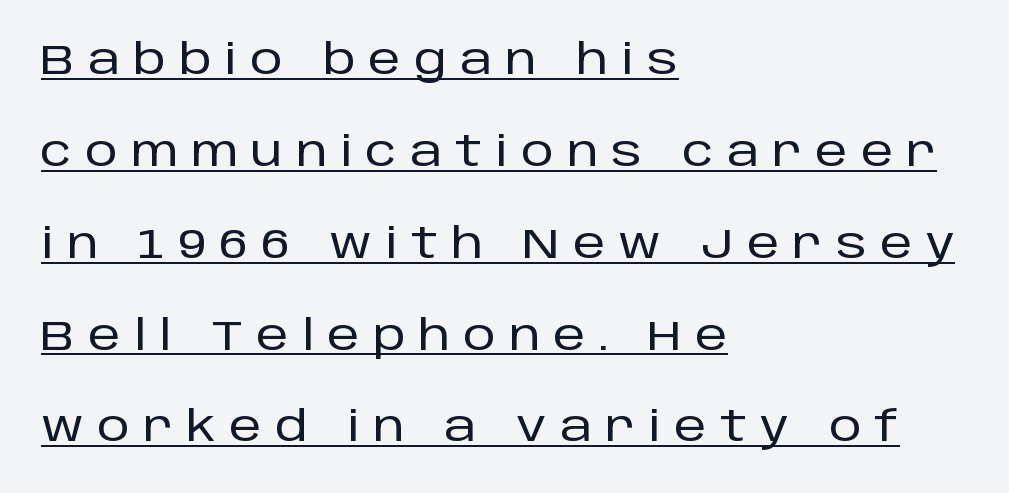
Notice how a bar underscores the lettering throughout. The passage shown stacks its lines with a broad gap. Type style note: lacks serifs. This sample uses an upright cut, with every glyph sitting square on the baseline. Someone cranked the tracking dial way up on this one.
